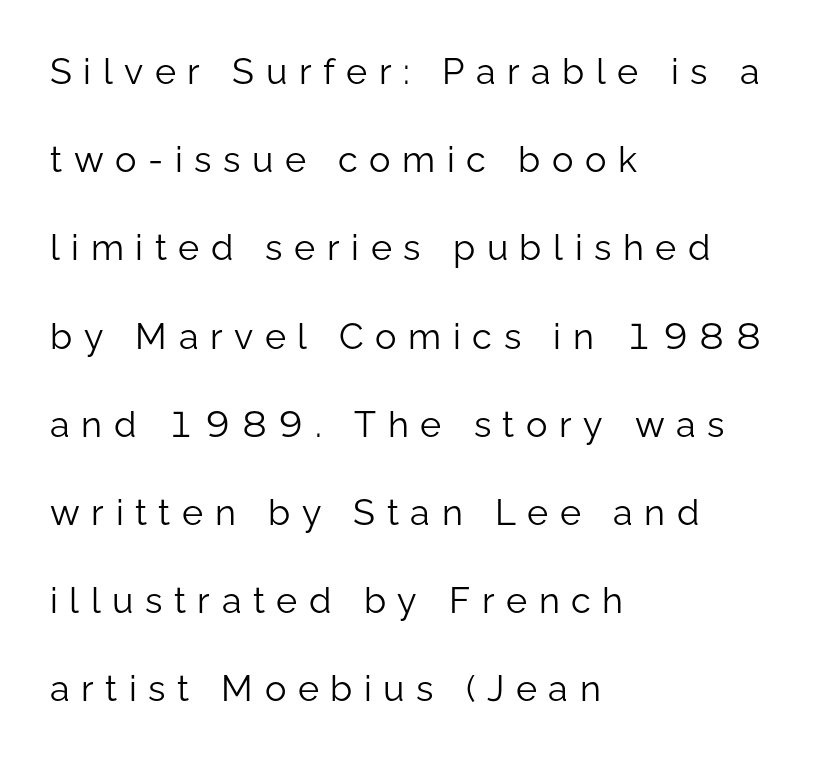
{"serif": "no", "italic": "no", "bold": "no", "weight": "light", "width": "normal", "stroke_contrast": "low", "x_height": "medium", "monospaced": "no", "underline": "no", "align": "left", "line_spacing": "loose", "line_spacing_ratio": 2.45, "letter_spacing": "wide", "letter_spacing_em": 0.32, "glyph_px": 36}
